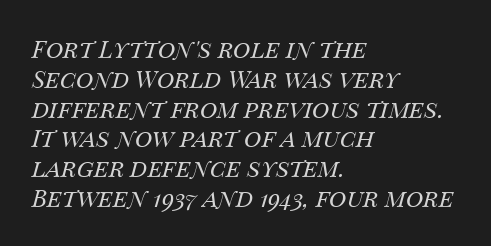
These lines keep a tight, regular rhythm from letter to letter. Which margin do the lines hug? The left one — the right edge is uneven. Heaviness? Minimal to ordinary, like unemphasized prose. Anything drawn beneath the words? Only blank space.
